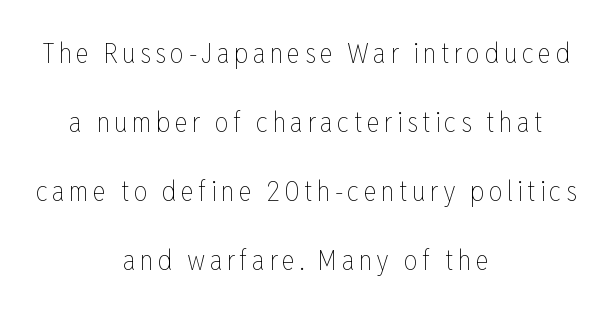
The image shows 28 px thin, condensed type, upright; set centered, loose line spacing (2.46x), not underlined; low stroke contrast and a medium x-height.
